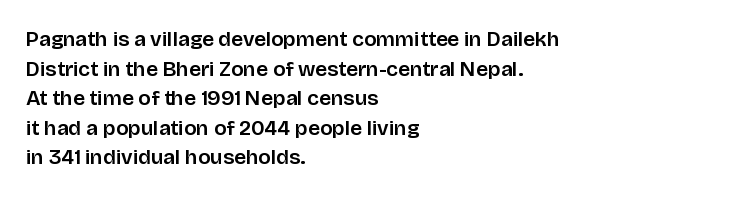
The image shows 21 px text type, upright; set left-aligned, normal line spacing (1.41x), normal letter spacing, not underlined.
